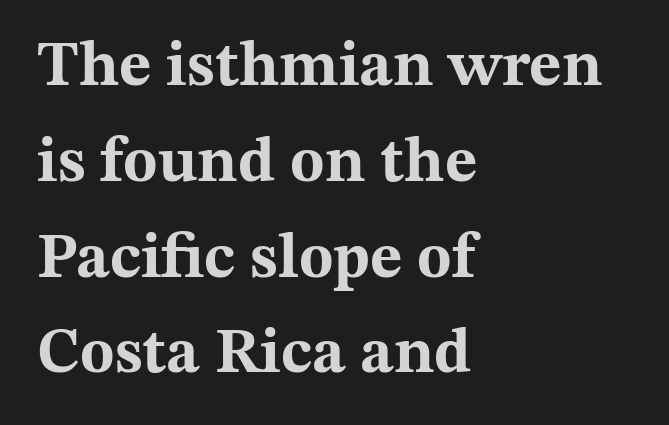
Q: Is the text bold? A: Yes.
Q: Is the text italic (slanted)? A: No, it is upright.
Q: Is the typeface a serif or a sans-serif typeface? A: Serif.
Q: Is the text underlined? A: No.
Q: How is the paragraph aligned? A: Left-aligned.
Q: Is the spacing between letters normal or unusually wide? A: Normal.
Q: Is the spacing between lines tight, normal or loose? A: Normal.
Q: Width (condensed, normal, or wide)? A: Wide.
Q: Stroke contrast? A: Medium.
Q: x-height? A: Medium.
Q: Monospaced? A: No.
